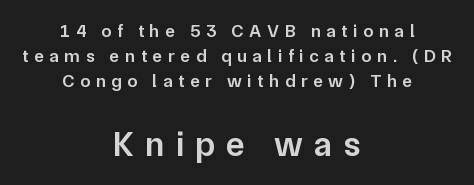
The image shows 35 px semibold sans-serif type, upright; set centered, normal line spacing (1.38x), unusually wide letter spacing (+0.32 em), not underlined; the second (bottom) block is 1.94x larger; low stroke contrast and a medium x-height.
